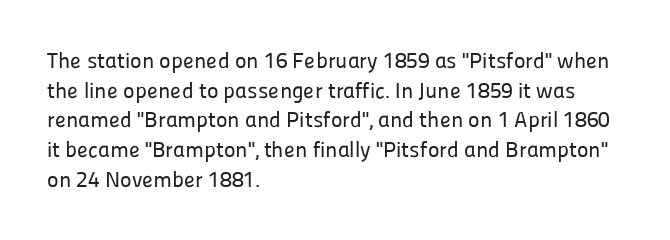
{"italic": "no", "underline": "no", "align": "left", "line_spacing": "normal", "line_spacing_ratio": 1.35, "letter_spacing": "normal", "letter_spacing_em": 0.0, "glyph_px": 22}
